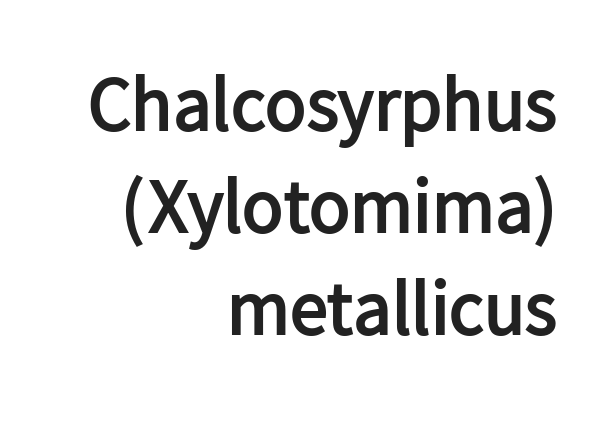
These lines keep a tight, regular rhythm from letter to letter. The letters advance in unequal steps, a hallmark of proportional type. The words here are not underlined. It's the straight-up-and-down kind of type.
